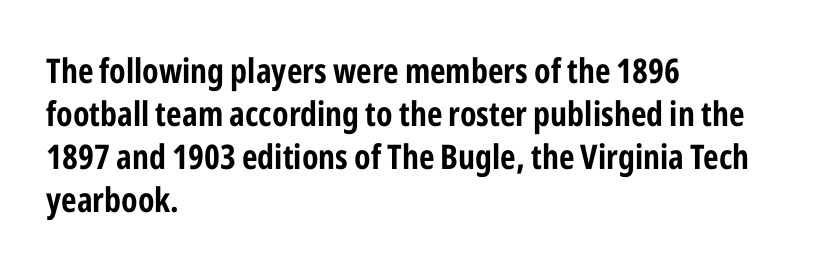
The image shows 34 px bold, condensed sans-serif type, upright; set left-aligned, normal line spacing (1.26x), normal letter spacing, not underlined; low stroke contrast and a medium x-height.
